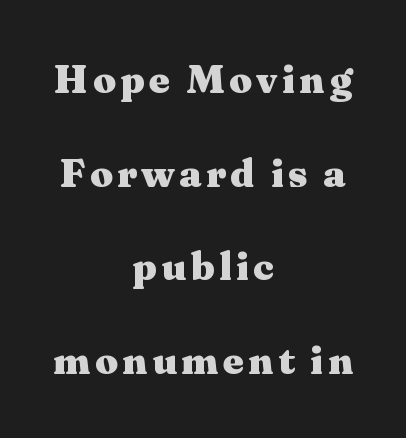
Q: Is the text bold? A: Yes.
Q: Is the text italic (slanted)? A: No, it is upright.
Q: Is the typeface a serif or a sans-serif typeface? A: Serif.
Q: Is the text underlined? A: No.
Q: How is the paragraph aligned? A: Centered.
Q: Is the spacing between lines tight, normal or loose? A: Loose.
Q: Width (condensed, normal, or wide)? A: Wide.
Q: Stroke contrast? A: Medium.
Q: x-height? A: Medium.
Q: Monospaced? A: No.
